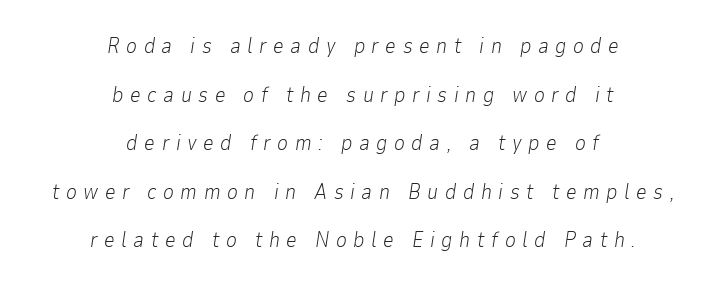
{"italic": "yes", "lean": "right", "slant_degrees": 9, "bold": "no", "underline": "no", "align": "center", "line_spacing": "loose", "line_spacing_ratio": 2.31, "letter_spacing": "wide", "letter_spacing_em": 0.31, "glyph_px": 21}
